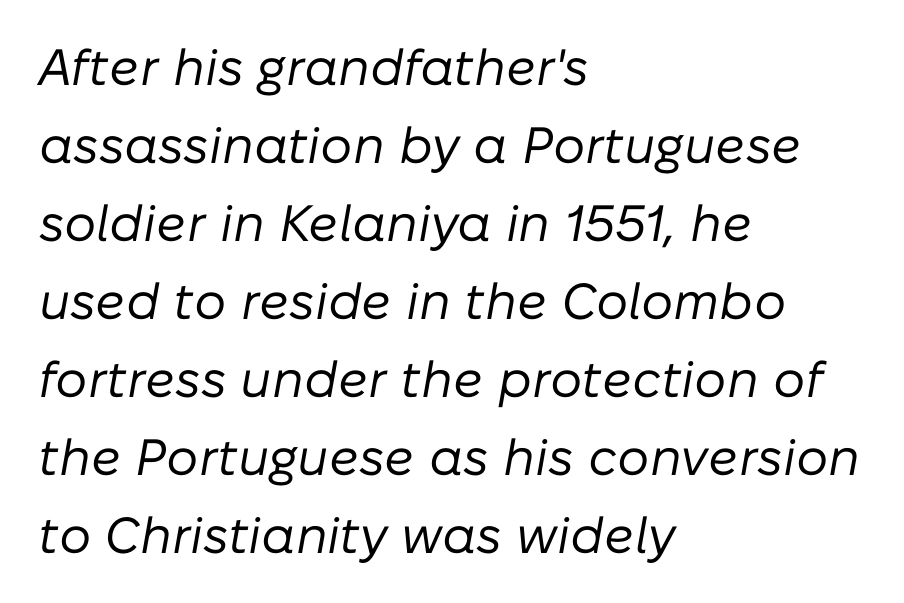
The space between consecutive lines is moderate. The weight would be labelled regular, book, light, or lighter still. Every character sits at an angle, as italics do. Horizontally, the lines are justified to the leading edge only.
